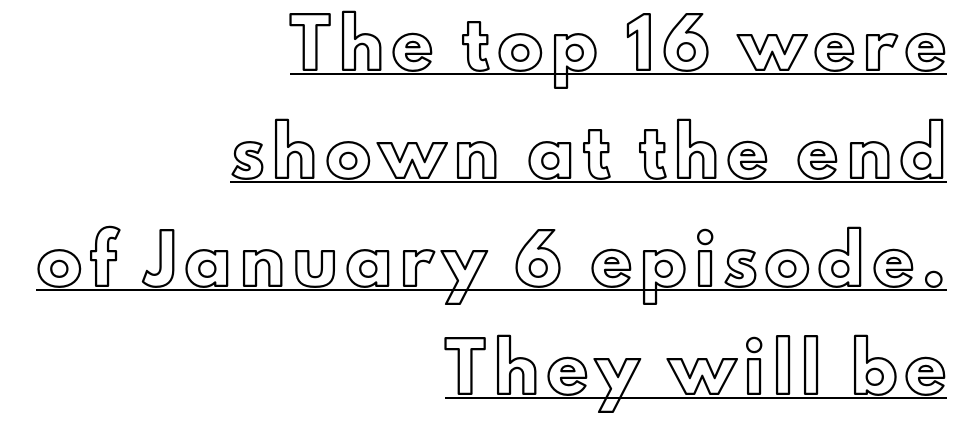
The image shows 45 px text type, upright; set right-aligned, loose line spacing (2.4x), underlined; a small x-height.
